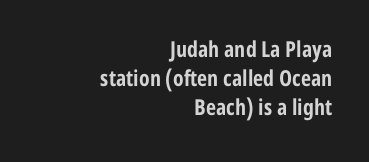
{"italic": "no", "bold": "yes", "underline": "no", "align": "right", "line_spacing": "normal", "line_spacing_ratio": 1.32, "letter_spacing": "normal", "letter_spacing_em": 0.0, "glyph_px": 22}
